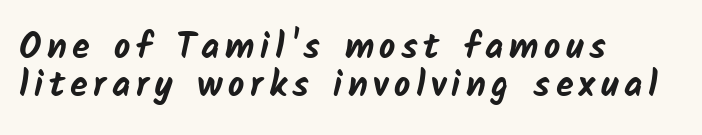
Q: Is the text bold? A: Yes.
Q: Is the typeface a serif or a sans-serif typeface? A: Sans-serif.
Q: Is the text underlined? A: No.
Q: How is the paragraph aligned? A: Left-aligned.
Q: Is the spacing between lines tight, normal or loose? A: Tight.
Q: Width (condensed, normal, or wide)? A: Normal.
Q: Stroke contrast? A: Low.
Q: x-height? A: Medium.
Q: Monospaced? A: No.
